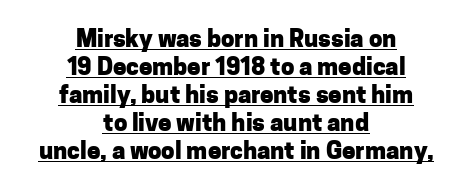
A baseline rule has been typeset under these characters. A centered setting, common on invitations and titles, is used for this passage. Chunky letters — that's bold for sure. The letters stand upright; this is a roman face.
